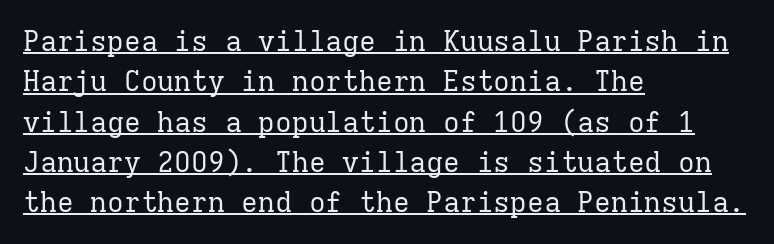
Q: Is the text bold? A: No.
Q: Is the text italic (slanted)? A: No, it is upright.
Q: Is the typeface a serif or a sans-serif typeface? A: Serif.
Q: Is the text underlined? A: Yes.
Q: How is the paragraph aligned? A: Left-aligned.
Q: Is the spacing between letters normal or unusually wide? A: Normal.
Q: Is the spacing between lines tight, normal or loose? A: Normal.
Q: Width (condensed, normal, or wide)? A: Normal.
Q: Stroke contrast? A: Low.
Q: x-height? A: Medium.
Q: Monospaced? A: Yes.
